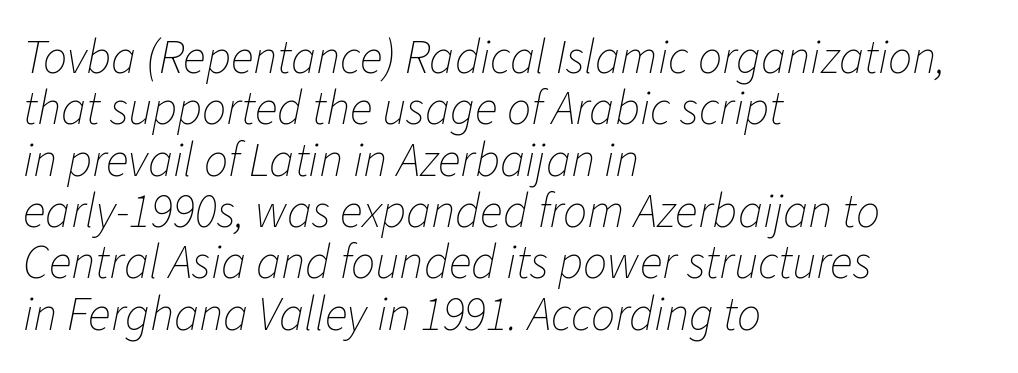
{"italic": "yes", "lean": "right", "slant_degrees": 11, "bold": "no", "weight": "thin", "width": "normal", "stroke_contrast": "low", "x_height": "medium", "monospaced": "no", "underline": "no", "align": "left", "line_spacing": "tight", "line_spacing_ratio": 1.07, "letter_spacing": "normal", "letter_spacing_em": 0.0, "glyph_px": 48}
